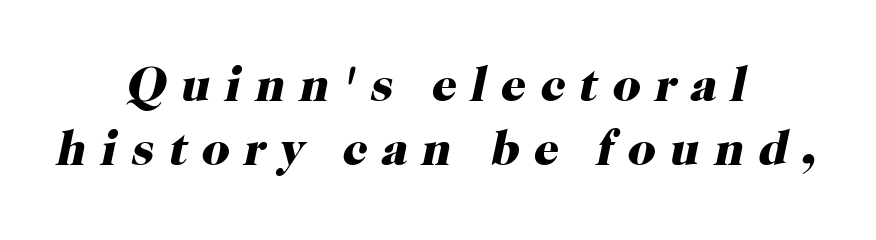
Character widths vary here, with narrow letters taking less room than wide ones. Decoration check: the copy has no underline. Look at the bottom of the vertical strokes: they flare into serifs here. In terms of weight, the rendering is a true, heavy bold. Normally led — the rows are evenly, conventionally spaced.
